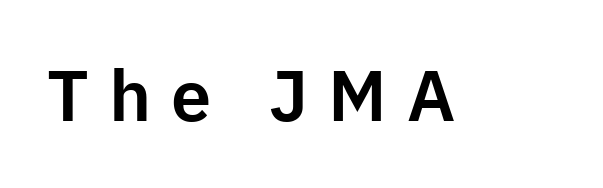
The rendering uses natural spacing where letterforms have individual widths. No italicization has been applied; the sample stays upright. The letterforms stand isolated, each surrounded by extra space. Examine the stroke ends and you'll find no serifs. Beneath every word, the page is bare.
